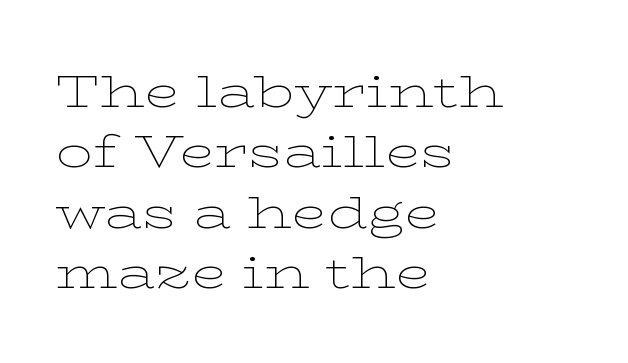
{"serif": "yes", "italic": "no", "bold": "no", "weight": "thin", "width": "wide", "stroke_contrast": "low", "x_height": "medium", "monospaced": "no", "underline": "no", "align": "left", "line_spacing": "normal", "line_spacing_ratio": 1.31, "letter_spacing": "normal", "letter_spacing_em": 0.0, "glyph_px": 46}
